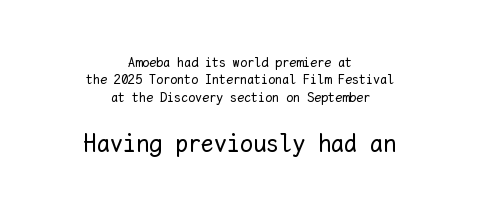
The image shows 26 px text type, upright; set centered, line spacing 1.24x, normal letter spacing, not underlined; the second (bottom) block is 1.86x larger.
